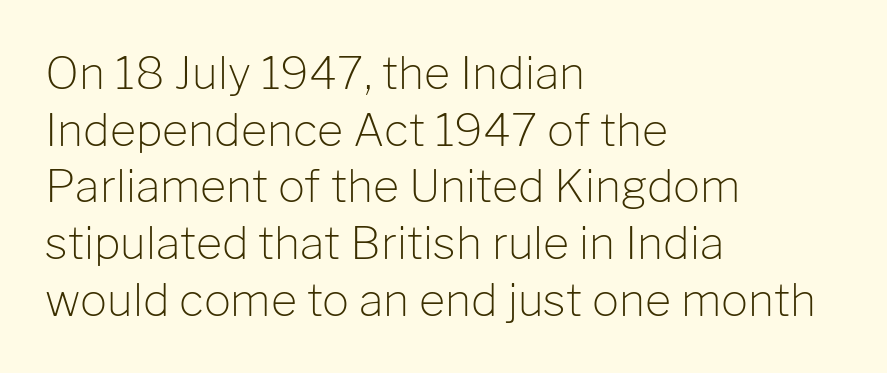
{"serif": "no", "italic": "no", "bold": "no", "weight": "light", "width": "normal", "stroke_contrast": "low", "x_height": "medium", "monospaced": "no", "underline": "no", "align": "left", "line_spacing": "normal", "line_spacing_ratio": 1.26, "letter_spacing": "normal", "letter_spacing_em": 0.0, "glyph_px": 45}
